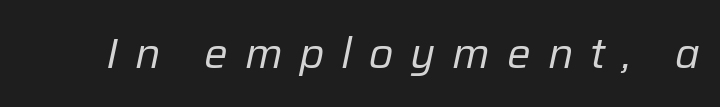
{"italic": "yes", "lean": "right", "slant_degrees": 12, "bold": "no", "weight": "regular", "width": "normal", "stroke_contrast": "low", "x_height": "medium", "monospaced": "no", "underline": "no", "letter_spacing": "wide", "letter_spacing_em": 0.4, "glyph_px": 42}
